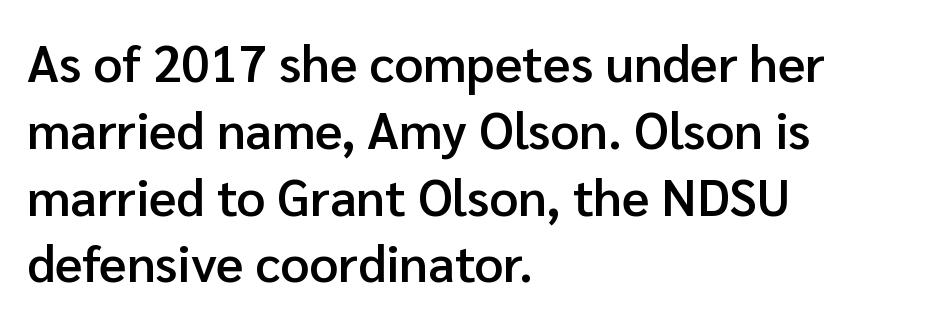
The compositor pushed each line to the left boundary. Think of a printed novel: that variable character pitch is what you see here. This sample uses an upright cut, with every glyph sitting square on the baseline. A typesetter would call this leading conventional body-copy spacing.
